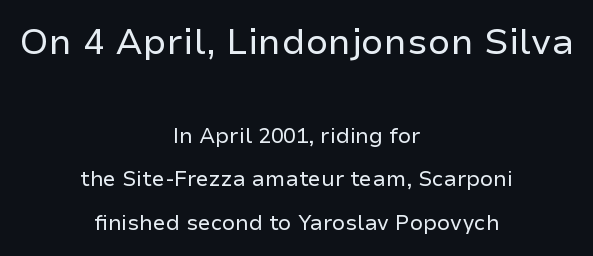
Q: Is the text bold? A: No.
Q: Is the text italic (slanted)? A: No, it is upright.
Q: Is the typeface a serif or a sans-serif typeface? A: Sans-serif.
Q: Is the text underlined? A: No.
Q: How is the paragraph aligned? A: Centered.
Q: Is the spacing between letters normal or unusually wide? A: Normal.
Q: Is the spacing between lines tight, normal or loose? A: Loose.
Q: Which block of text is set in a larger size, the first (top) or the second (bottom)? A: The first (top) one.
Q: Width (condensed, normal, or wide)? A: Normal.
Q: Stroke contrast? A: Low.
Q: x-height? A: Medium.
Q: Monospaced? A: No.
